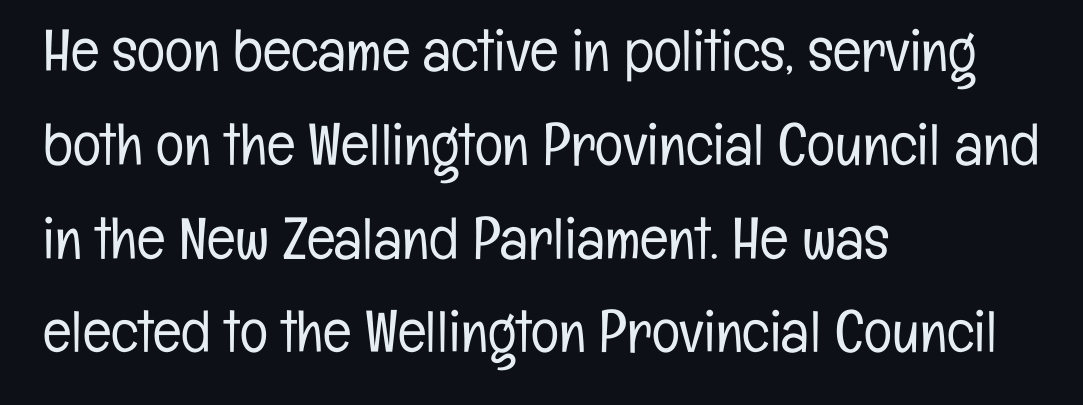
The image shows 59 px light, condensed sans-serif type, upright; set left-aligned, normal line spacing (1.59x), normal letter spacing, not underlined; low stroke contrast and a medium x-height.
